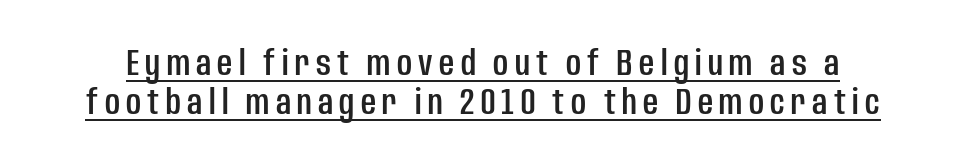
The image shows 37 px condensed sans-serif type, upright; set tight line spacing (1.05x), underlined; low stroke contrast and a large x-height.
